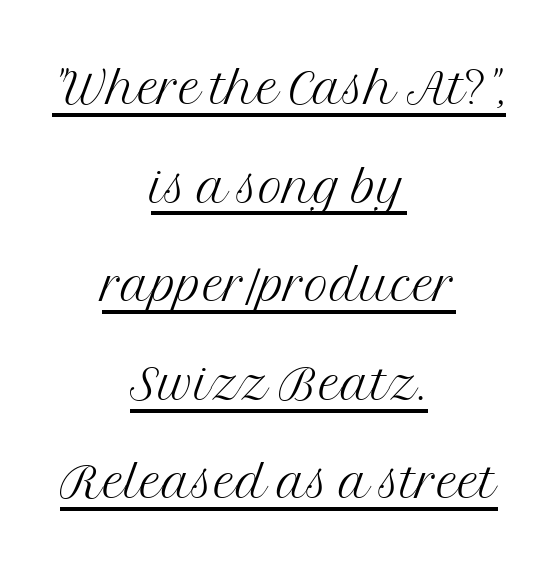
Q: Is the text bold? A: No.
Q: Is the text italic (slanted)? A: Yes.
Q: Is the typeface a serif or a sans-serif typeface? A: Serif.
Q: Is the text underlined? A: Yes.
Q: How is the paragraph aligned? A: Centered.
Q: Is the spacing between letters normal or unusually wide? A: Normal.
Q: Is the spacing between lines tight, normal or loose? A: Normal.
Q: Width (condensed, normal, or wide)? A: Normal.
Q: Stroke contrast? A: Medium.
Q: x-height? A: Medium.
Q: Monospaced? A: No.
